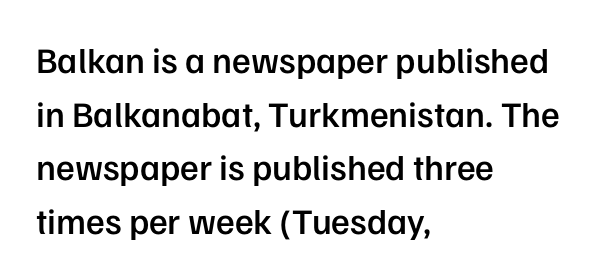
The image shows 36 px semibold sans-serif type, upright; set left-aligned, normal line spacing (1.49x), normal letter spacing, not underlined; low stroke contrast and a medium x-height.
